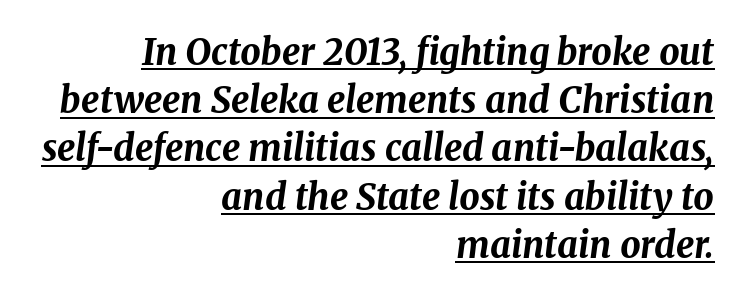
{"italic": "yes", "lean": "right", "slant_degrees": 8, "bold": "yes", "weight": "bold", "width": "normal", "stroke_contrast": "medium", "x_height": "medium", "monospaced": "no", "underline": "yes", "align": "right", "line_spacing": "normal", "line_spacing_ratio": 1.34, "letter_spacing": "normal", "letter_spacing_em": 0.0, "glyph_px": 36}
